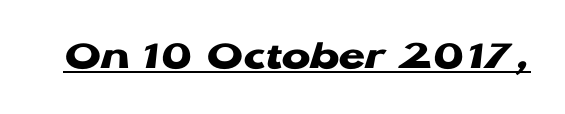
Nobody touched the tracking dial on this one. Varying glyph widths throughout — classic text-font behaviour. The characters look thick and weighty, a clear bold. When letters stand straight like this, we call the style roman or upright. Look at the bottom of the vertical strokes: they stop flat, with no serifs.
